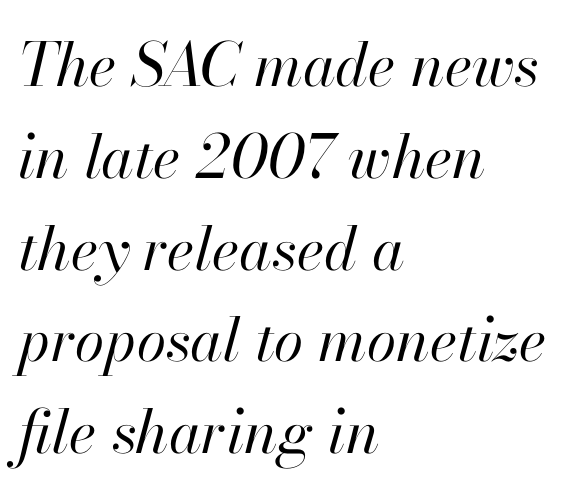
The image shows 60 px regular-weight type, italic (leaning right); set left-aligned, normal line spacing (1.53x), normal letter spacing, not underlined; high stroke contrast and a small x-height.
